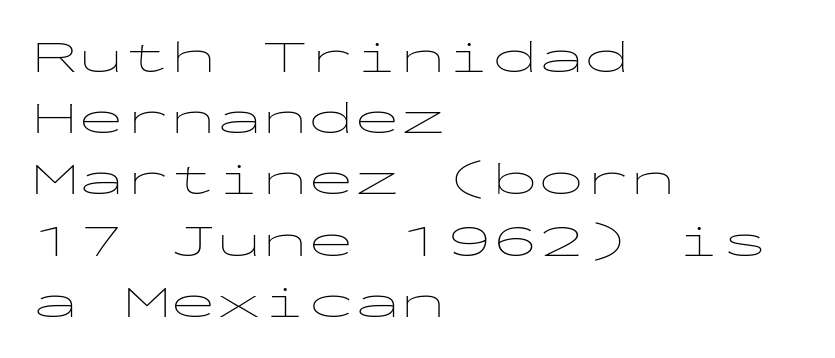
Q: Is the text bold? A: No.
Q: Is the text italic (slanted)? A: No, it is upright.
Q: Is the typeface a serif or a sans-serif typeface? A: Sans-serif.
Q: Is the text underlined? A: No.
Q: How is the paragraph aligned? A: Left-aligned.
Q: Is the spacing between letters normal or unusually wide? A: Normal.
Q: Is the spacing between lines tight, normal or loose? A: Normal.
Q: Width (condensed, normal, or wide)? A: Wide.
Q: Stroke contrast? A: Low.
Q: x-height? A: Medium.
Q: Monospaced? A: Yes.
